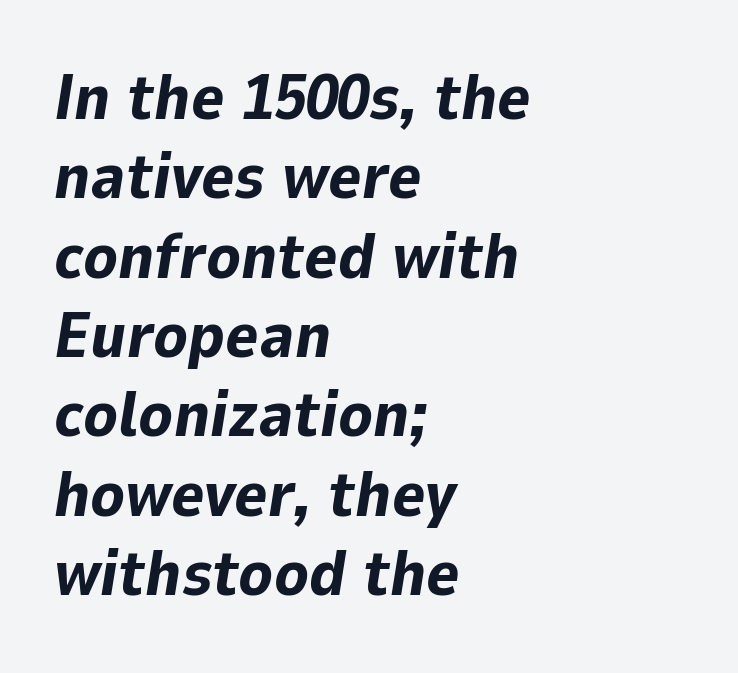
Q: Is the text bold? A: Yes.
Q: Is the text italic (slanted)? A: Yes, it leans right by about 9 degrees.
Q: Is the text underlined? A: No.
Q: How is the paragraph aligned? A: Left-aligned.
Q: Is the spacing between letters normal or unusually wide? A: Normal.
Q: Width (condensed, normal, or wide)? A: Normal.
Q: Stroke contrast? A: Low.
Q: x-height? A: Medium.
Q: Monospaced? A: No.
